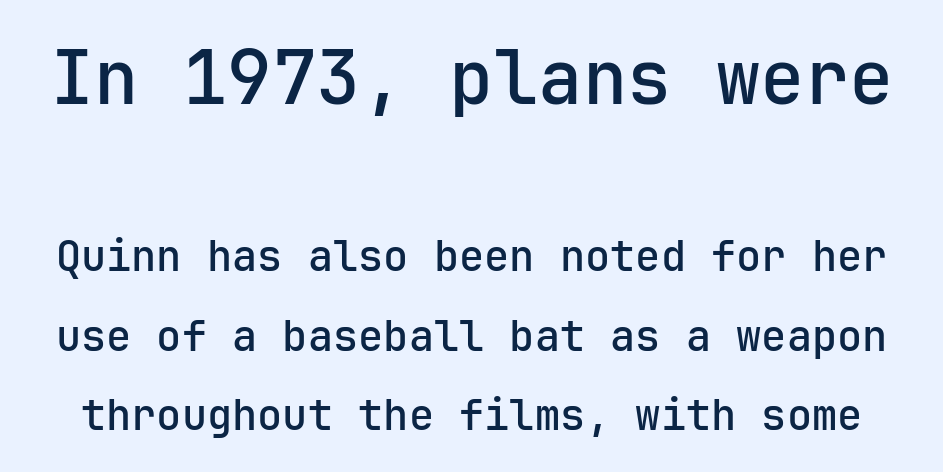
The image shows 74 px semibold sans-serif type, upright; set loose line spacing (1.9x), normal letter spacing, not underlined; the first (top) block is 1.76x larger; low stroke contrast and a medium x-height.
